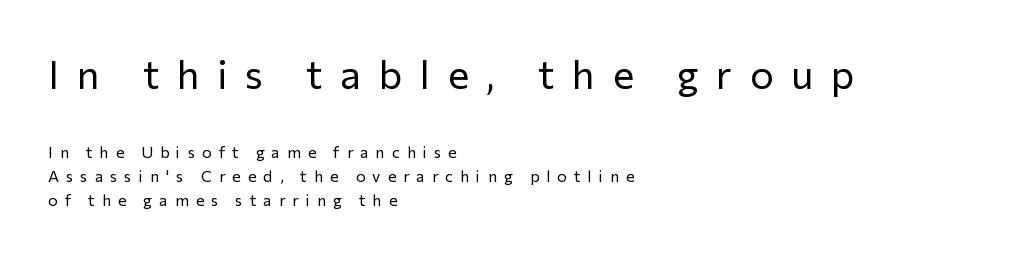
No extra ink here — the face is not bold. Upright lettering throughout. Font category for this specimen: sans-serif. Leading matches the norm, producing a regular column. Substantial extra tracking has been applied to these lines. Typeset ragged right — the left edge is the straight one.
